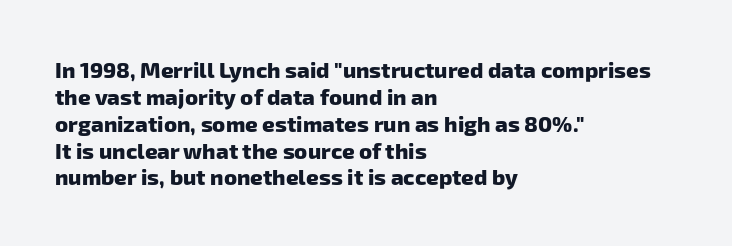
Here the glyphs are tracked normally, forming tight word shapes. The space beneath each line is pristine and unruled. This sample is left-justified, so line endings fall wherever the words run out. Each glyph is drawn with heavy, bold strokes.
